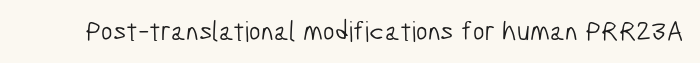
The image shows 28 px light, condensed sans-serif type; set normal letter spacing, not underlined; low stroke contrast and a medium x-height.
